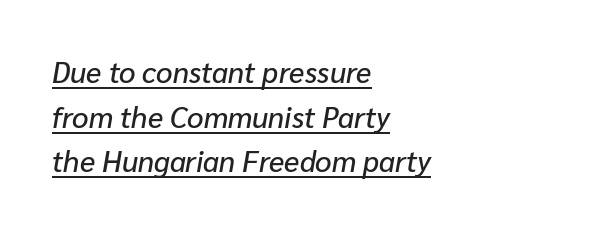
Q: Is the text italic (slanted)? A: Yes, it leans right by about 10 degrees.
Q: Is the text underlined? A: Yes.
Q: How is the paragraph aligned? A: Left-aligned.
Q: Is the spacing between letters normal or unusually wide? A: Normal.
Q: Is the spacing between lines tight, normal or loose? A: Normal.
Q: Width (condensed, normal, or wide)? A: Normal.
Q: Stroke contrast? A: Low.
Q: x-height? A: Medium.
Q: Monospaced? A: No.
